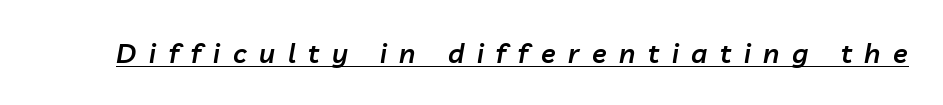
The letters are semibold — heavier than regular but short of a full bold. This rendering features underlined lettering. Display-style spreading of the glyphs; the letterfit is very open. The typography opts for an oblique posture over an upright one.
